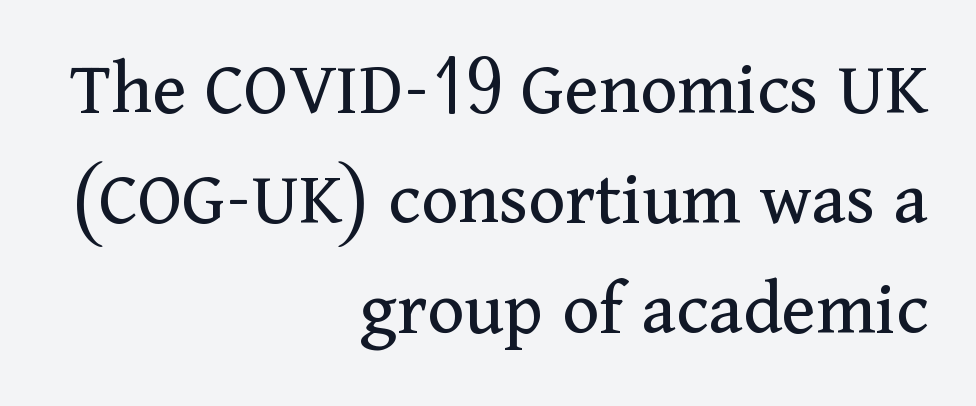
Q: Is the text bold? A: No.
Q: Is the text italic (slanted)? A: No, it is upright.
Q: Is the typeface a serif or a sans-serif typeface? A: Serif.
Q: Is the text underlined? A: No.
Q: How is the paragraph aligned? A: Right-aligned.
Q: Is the spacing between letters normal or unusually wide? A: Normal.
Q: Is the spacing between lines tight, normal or loose? A: Normal.
Q: Width (condensed, normal, or wide)? A: Normal.
Q: Stroke contrast? A: Medium.
Q: x-height? A: Medium.
Q: Monospaced? A: No.
